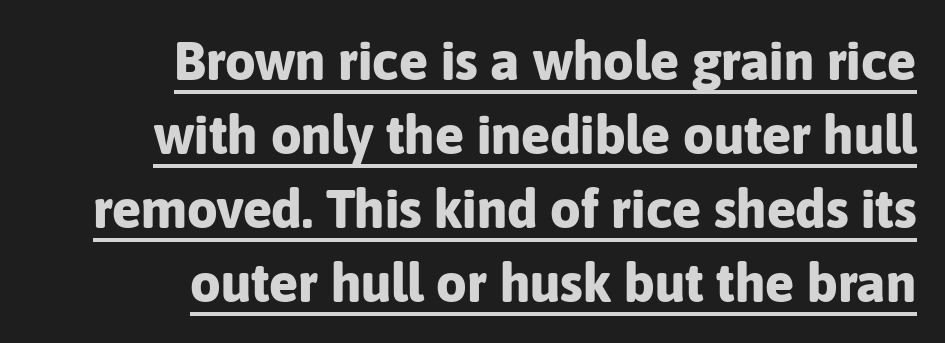
Q: Is the text bold? A: Yes.
Q: Is the text italic (slanted)? A: No, it is upright.
Q: Is the typeface a serif or a sans-serif typeface? A: Sans-serif.
Q: Is the text underlined? A: Yes.
Q: How is the paragraph aligned? A: Right-aligned.
Q: Is the spacing between letters normal or unusually wide? A: Normal.
Q: Is the spacing between lines tight, normal or loose? A: Normal.
Q: Width (condensed, normal, or wide)? A: Normal.
Q: Stroke contrast? A: Low.
Q: x-height? A: Medium.
Q: Monospaced? A: No.
